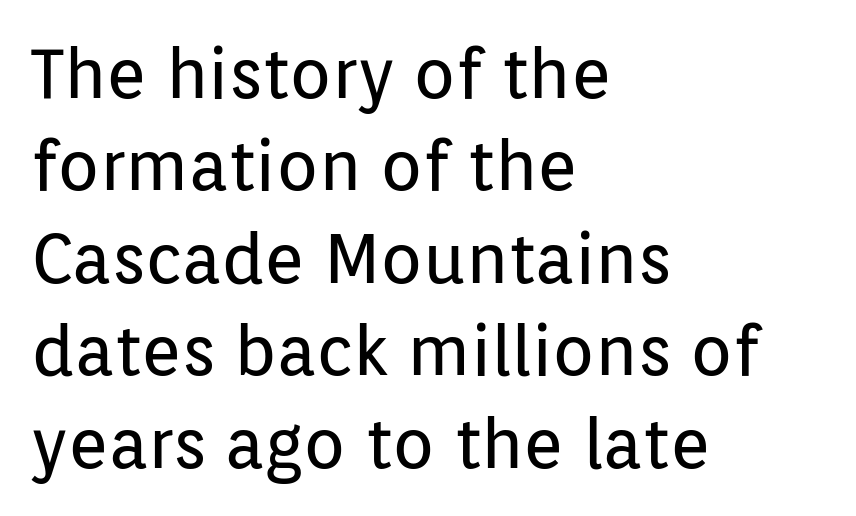
The image shows 69 px regular-weight sans-serif type, upright; set left-aligned, normal line spacing (1.34x), normal letter spacing, not underlined; low stroke contrast and a medium x-height.
